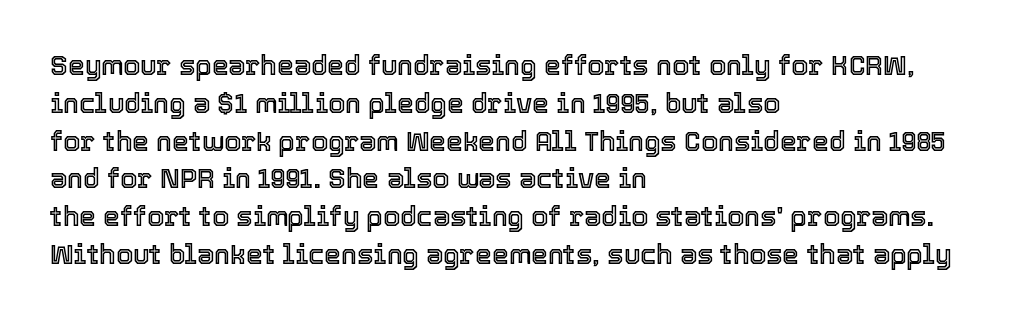
{"italic": "no", "underline": "no", "align": "left", "line_spacing": "normal", "line_spacing_ratio": 1.4, "letter_spacing": "normal", "letter_spacing_em": 0.0, "glyph_px": 27}
